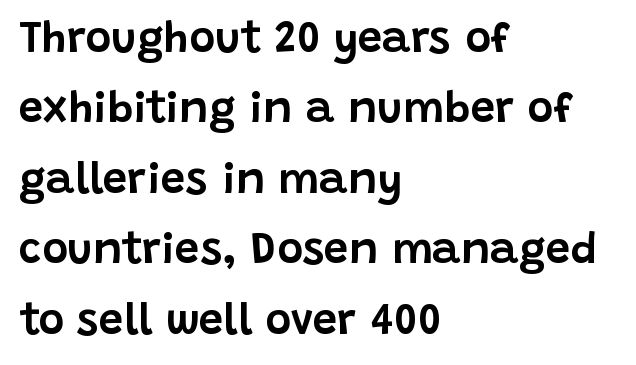
Q: Is the text italic (slanted)? A: No, it is upright.
Q: Is the typeface a serif or a sans-serif typeface? A: Sans-serif.
Q: Is the text underlined? A: No.
Q: How is the paragraph aligned? A: Left-aligned.
Q: Is the spacing between letters normal or unusually wide? A: Normal.
Q: Is the spacing between lines tight, normal or loose? A: Normal.
Q: Width (condensed, normal, or wide)? A: Normal.
Q: Stroke contrast? A: Low.
Q: x-height? A: Large.
Q: Monospaced? A: No.
